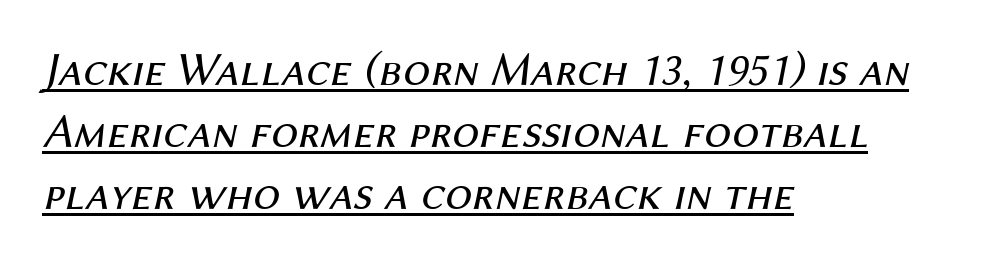
{"italic": "yes", "lean": "right", "slant_degrees": 12, "bold": "no", "weight": "regular", "width": "normal", "stroke_contrast": "medium", "x_height": "medium", "monospaced": "no", "underline": "yes", "align": "left", "line_spacing": "normal", "line_spacing_ratio": 1.29, "letter_spacing": "normal", "letter_spacing_em": 0.0, "glyph_px": 48}
